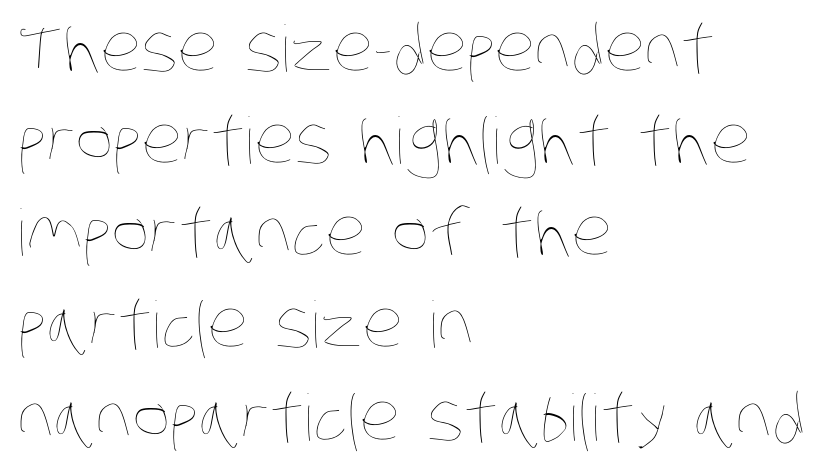
The image shows 64 px thin, condensed type; set left-aligned, normal line spacing (1.44x), normal letter spacing, not underlined; low stroke contrast and a large x-height.
